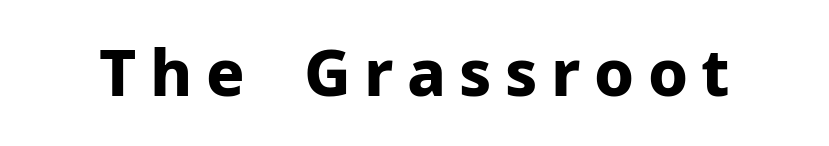
{"serif": "no", "italic": "no", "bold": "yes", "weight": "bold", "width": "normal", "stroke_contrast": "low", "x_height": "medium", "monospaced": "no", "underline": "no", "letter_spacing": "wide", "letter_spacing_em": 0.21, "glyph_px": 64}
